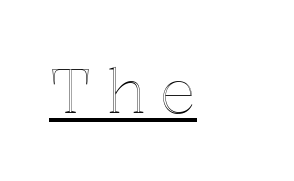
Q: Is the text italic (slanted)? A: No, it is upright.
Q: Is the text underlined? A: Yes.
Q: Is the spacing between letters normal or unusually wide? A: Unusually wide.
Q: Width (condensed, normal, or wide)? A: Normal.
Q: x-height? A: Medium.
Q: Monospaced? A: No.
